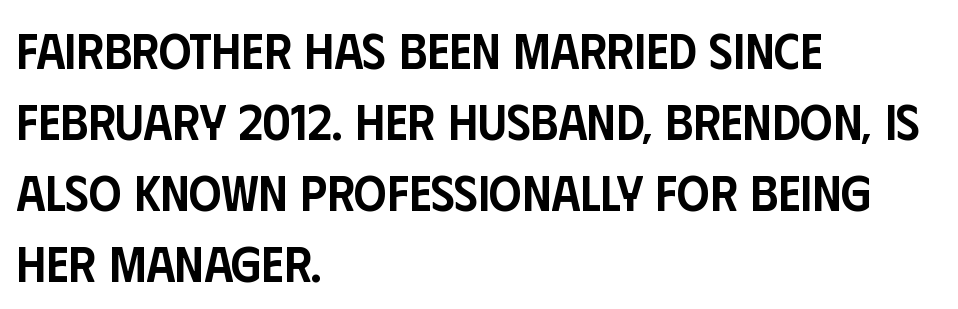
The image shows 51 px semibold, condensed sans-serif type, upright; set left-aligned, normal line spacing (1.39x), normal letter spacing, not underlined; low stroke contrast and a large x-height.
